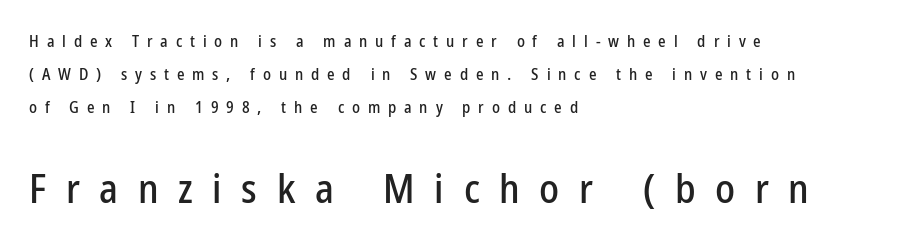
Q: Is the text italic (slanted)? A: No, it is upright.
Q: Is the typeface a serif or a sans-serif typeface? A: Sans-serif.
Q: Is the text underlined? A: No.
Q: How is the paragraph aligned? A: Left-aligned.
Q: Is the spacing between letters normal or unusually wide? A: Unusually wide.
Q: Is the spacing between lines tight, normal or loose? A: Loose.
Q: Which block of text is set in a larger size, the first (top) or the second (bottom)? A: The second (bottom) one.
Q: Width (condensed, normal, or wide)? A: Condensed.
Q: Stroke contrast? A: Low.
Q: x-height? A: Medium.
Q: Monospaced? A: No.
